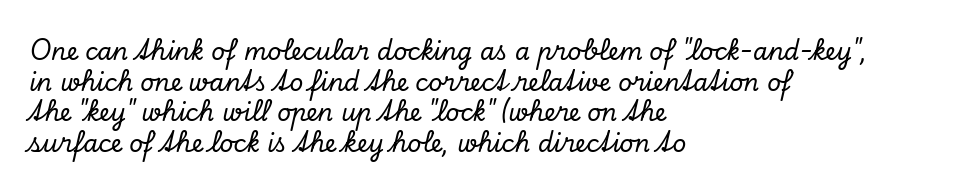
An italicized treatment has been applied to the whole sample. The designer left line spacing at the default. Teacher's note: observe the even left margin — that is flush-left alignment. Letters rest on an invisible, unmarked baseline. Letter spacing: default.
